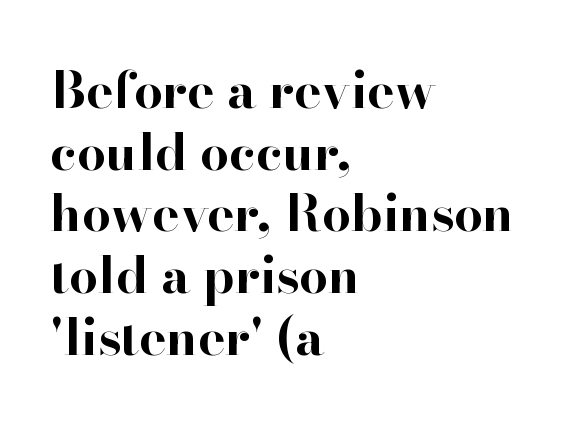
{"serif": "yes", "italic": "no", "bold": "yes", "weight": "bold", "width": "normal", "stroke_contrast": "high", "x_height": "small", "monospaced": "no", "underline": "no", "align": "left", "line_spacing_ratio": 1.21, "letter_spacing": "normal", "letter_spacing_em": 0.0, "glyph_px": 51}
